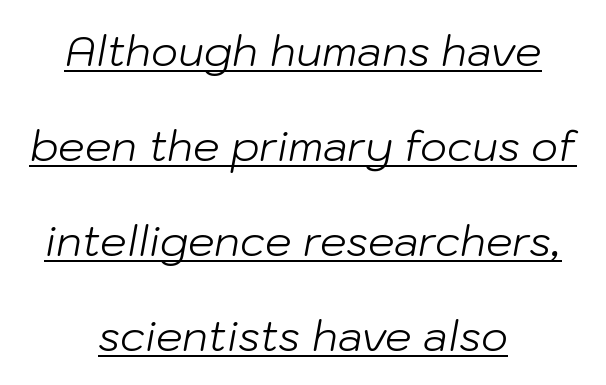
{"italic": "yes", "lean": "right", "slant_degrees": 10, "bold": "no", "weight": "light", "width": "normal", "stroke_contrast": "low", "x_height": "medium", "monospaced": "no", "underline": "yes", "align": "center", "line_spacing": "loose", "line_spacing_ratio": 2.26, "letter_spacing": "normal", "letter_spacing_em": 0.0, "glyph_px": 42}
